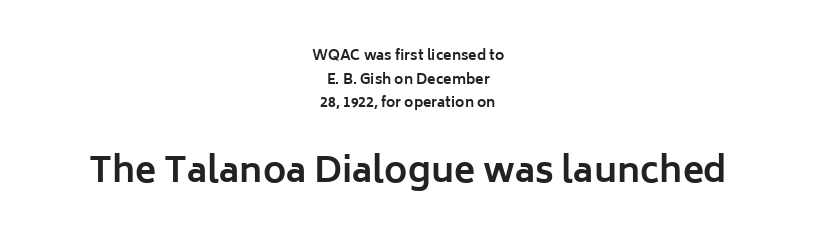
Q: Is the text bold? A: Yes.
Q: Is the text italic (slanted)? A: No, it is upright.
Q: Is the typeface a serif or a sans-serif typeface? A: Sans-serif.
Q: Is the text underlined? A: No.
Q: How is the paragraph aligned? A: Centered.
Q: Is the spacing between letters normal or unusually wide? A: Normal.
Q: Is the spacing between lines tight, normal or loose? A: Normal.
Q: Which block of text is set in a larger size, the first (top) or the second (bottom)? A: The second (bottom) one.
Q: Width (condensed, normal, or wide)? A: Normal.
Q: Stroke contrast? A: Low.
Q: x-height? A: Medium.
Q: Monospaced? A: No.
